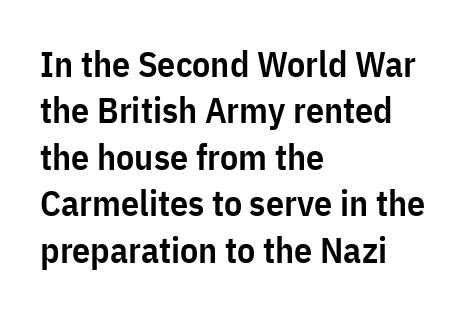
The space between consecutive lines is moderate. Line starts are locked; line ends wander. Note the varied advance widths — an 'i' is clearly narrower than an 'm'. The letters are semibold — heavier than regular but short of a full bold.
